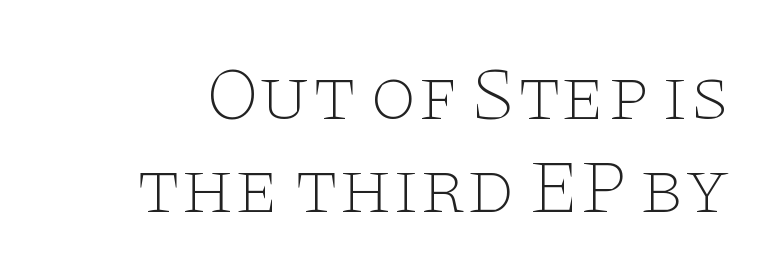
The image shows 76 px thin, wide serif type, upright; set line spacing 1.22x, normal letter spacing, not underlined; low stroke contrast and a large x-height.
